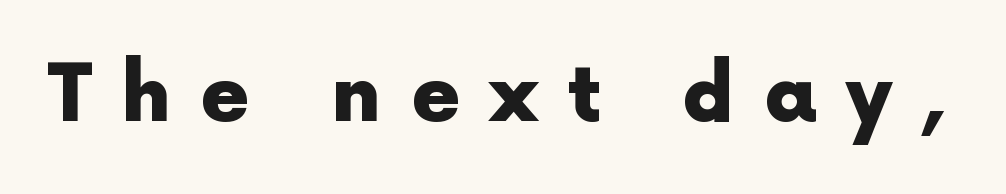
{"serif": "no", "italic": "no", "bold": "yes", "weight": "heavy", "width": "normal", "x_height": "medium", "monospaced": "no", "underline": "no", "letter_spacing": "wide", "letter_spacing_em": 0.37, "glyph_px": 79}
